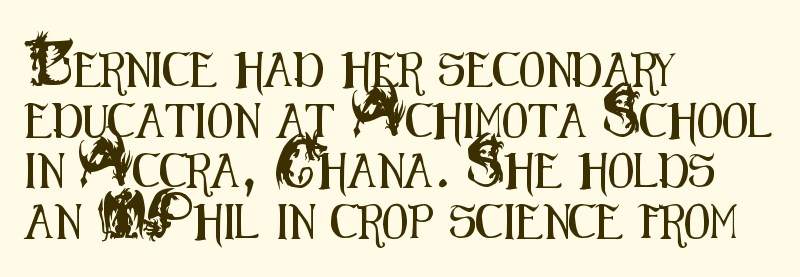
The image shows 34 px condensed sans-serif type, upright; set left-aligned, normal line spacing (1.49x), normal letter spacing, not underlined; medium stroke contrast and a small x-height.
